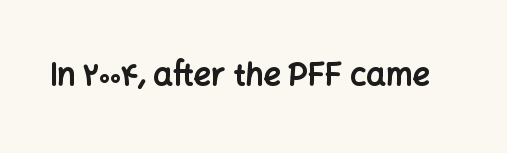
The image shows 31 px bold sans-serif type, upright; set normal letter spacing, not underlined; low stroke contrast and a medium x-height.
